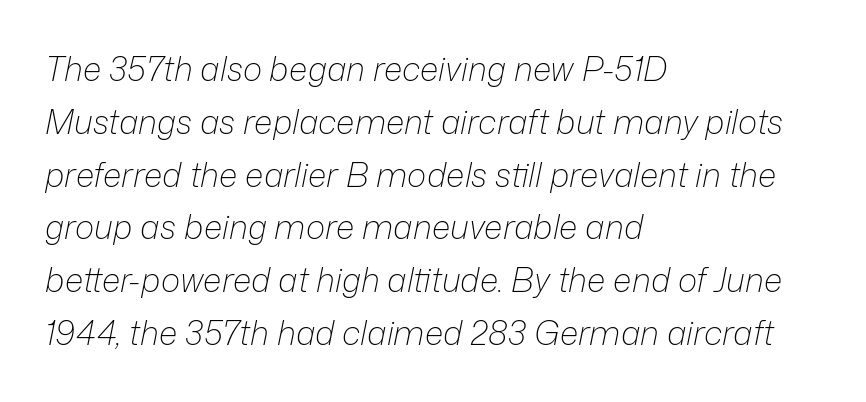
The image shows 33 px light type, italic (leaning right); set left-aligned, normal line spacing (1.6x), normal letter spacing, not underlined; low stroke contrast and a medium x-height.
